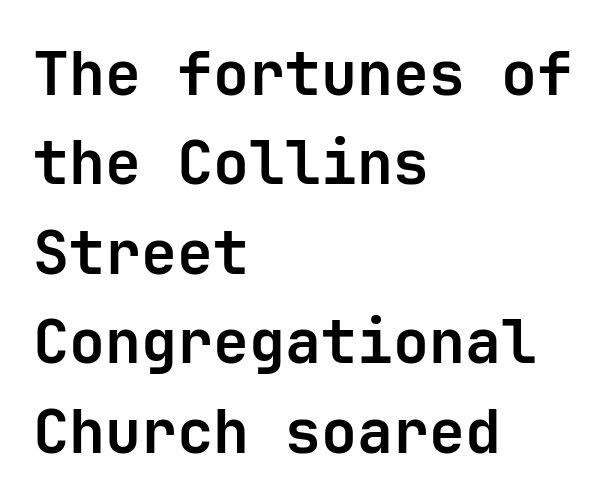
The image shows 60 px bold sans-serif type, upright, monospaced; set left-aligned, normal line spacing (1.49x), normal letter spacing, not underlined; low stroke contrast and a medium x-height.
